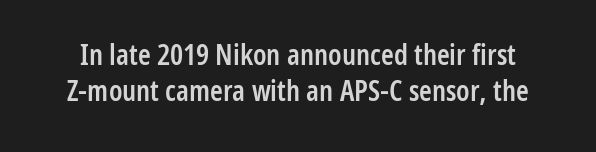
{"serif": "no", "italic": "no", "bold": "semi", "weight": "semibold", "width": "condensed", "stroke_contrast": "low", "x_height": "medium", "monospaced": "no", "underline": "no", "line_spacing": "normal", "line_spacing_ratio": 1.25, "letter_spacing": "normal", "letter_spacing_em": 0.0, "glyph_px": 29}
